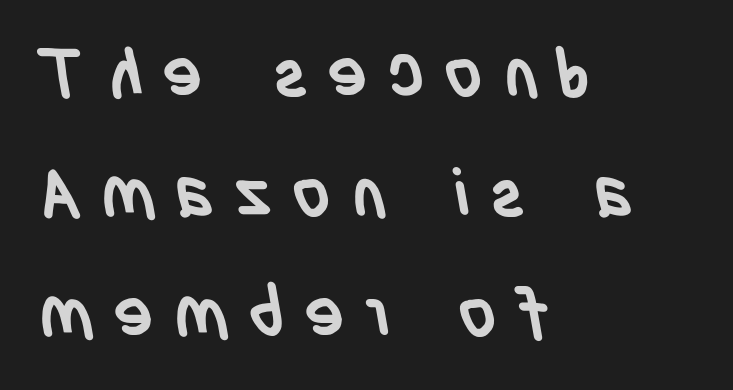
{"serif": "no", "bold": "yes", "weight": "semibold", "width": "condensed", "stroke_contrast": "low", "x_height": "large", "monospaced": "no", "underline": "no", "align": "left", "line_spacing_ratio": 1.79, "letter_spacing": "wide", "letter_spacing_em": 0.29, "glyph_px": 67}
